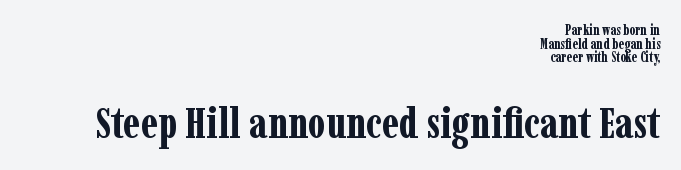
{"serif": "yes", "italic": "no", "bold": "yes", "weight": "bold", "width": "condensed", "stroke_contrast": "low", "x_height": "medium", "monospaced": "no", "underline": "no", "align": "right", "line_spacing": "tight", "line_spacing_ratio": 0.98, "letter_spacing": "normal", "letter_spacing_em": 0.0, "larger_block": "second", "size_ratio": 3.07, "glyph_px": 43}
